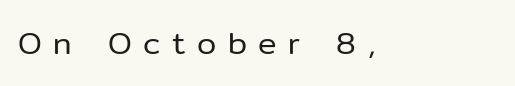
Q: Is the text bold? A: No.
Q: Is the text italic (slanted)? A: No, it is upright.
Q: Is the typeface a serif or a sans-serif typeface? A: Sans-serif.
Q: Is the text underlined? A: No.
Q: How is the paragraph aligned? A: Left-aligned.
Q: Is the spacing between letters normal or unusually wide? A: Unusually wide.
Q: Width (condensed, normal, or wide)? A: Normal.
Q: Stroke contrast? A: Low.
Q: x-height? A: Medium.
Q: Monospaced? A: No.
